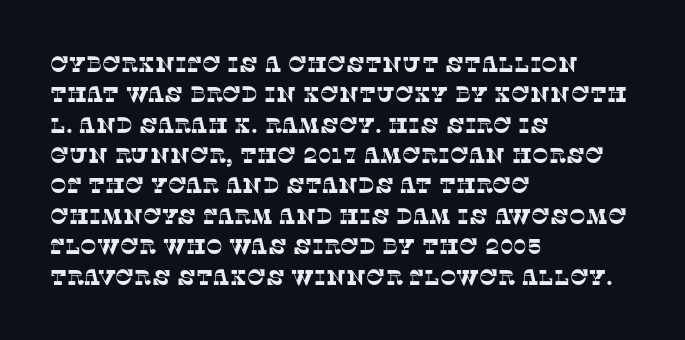
The image shows 22 px text type; set left-aligned, normal line spacing (1.38x), normal letter spacing, not underlined.
